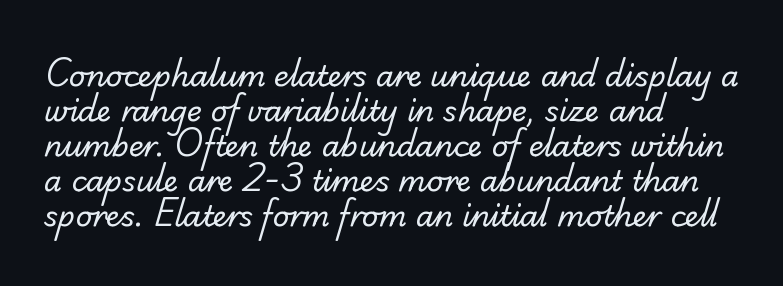
You could call the tracking neutral — neither tight nor loose. Looks like regular typesetting: each glyph gets only the width it needs. The passage is arranged the way most books set body copy — flush left. The strokes carry an ordinary text weight at most. The string is rendered with underlining switched off.
